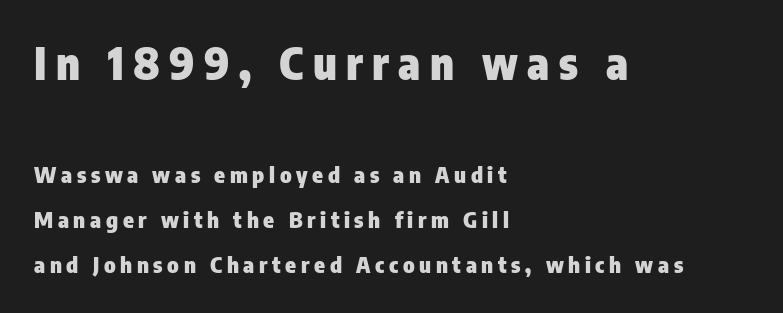
{"serif": "no", "italic": "no", "bold": "yes", "weight": "heavy", "width": "condensed", "stroke_contrast": "low", "x_height": "medium", "monospaced": "no", "underline": "no", "align": "left", "line_spacing": "loose", "line_spacing_ratio": 2.06, "letter_spacing": "wide", "letter_spacing_em": 0.21, "larger_block": "first", "size_ratio": 2.0, "glyph_px": 44}
